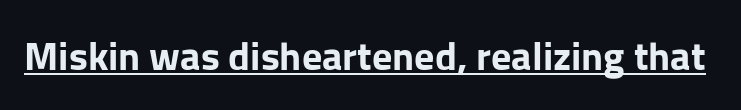
Q: Is the text bold? A: Yes.
Q: Is the text italic (slanted)? A: No, it is upright.
Q: Is the typeface a serif or a sans-serif typeface? A: Sans-serif.
Q: Is the text underlined? A: Yes.
Q: Is the spacing between letters normal or unusually wide? A: Normal.
Q: Width (condensed, normal, or wide)? A: Normal.
Q: Stroke contrast? A: Low.
Q: x-height? A: Medium.
Q: Monospaced? A: No.
